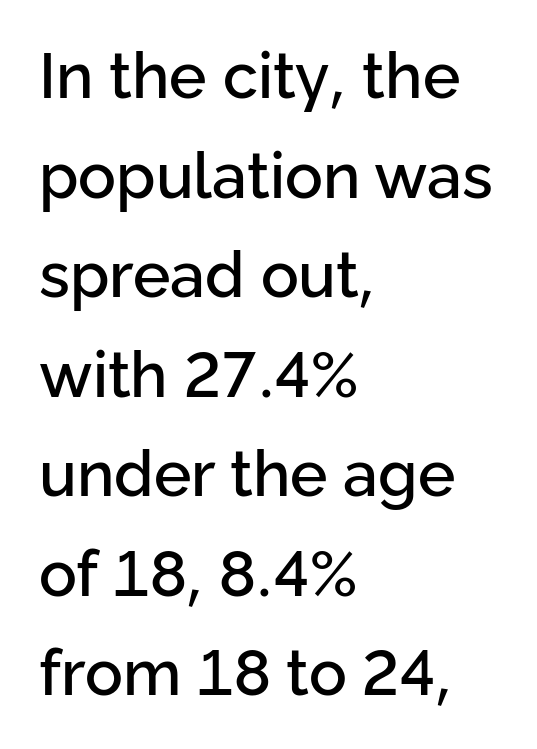
Typeset ragged right — the left edge is the straight one. One glance says typical: line gaps are just what's usual. Look at the bottom of the vertical strokes: they stop flat, with no serifs. These lines are rendered in a variable-pitch font.
